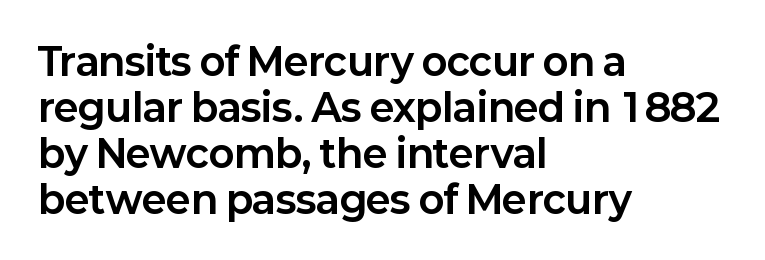
{"serif": "no", "italic": "no", "bold": "yes", "weight": "bold", "width": "normal", "stroke_contrast": "low", "x_height": "medium", "monospaced": "no", "underline": "no", "align": "left", "line_spacing_ratio": 1.21, "letter_spacing": "normal", "letter_spacing_em": 0.0, "glyph_px": 38}
